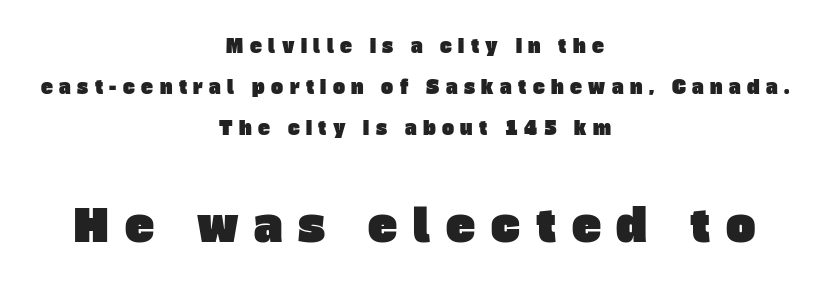
Q: Is the typeface a serif or a sans-serif typeface? A: Sans-serif.
Q: Is the text underlined? A: No.
Q: How is the paragraph aligned? A: Centered.
Q: Is the spacing between letters normal or unusually wide? A: Unusually wide.
Q: Is the spacing between lines tight, normal or loose? A: Loose.
Q: Which block of text is set in a larger size, the first (top) or the second (bottom)? A: The second (bottom) one.
Q: Width (condensed, normal, or wide)? A: Normal.
Q: Stroke contrast? A: Low.
Q: x-height? A: Large.
Q: Monospaced? A: No.
